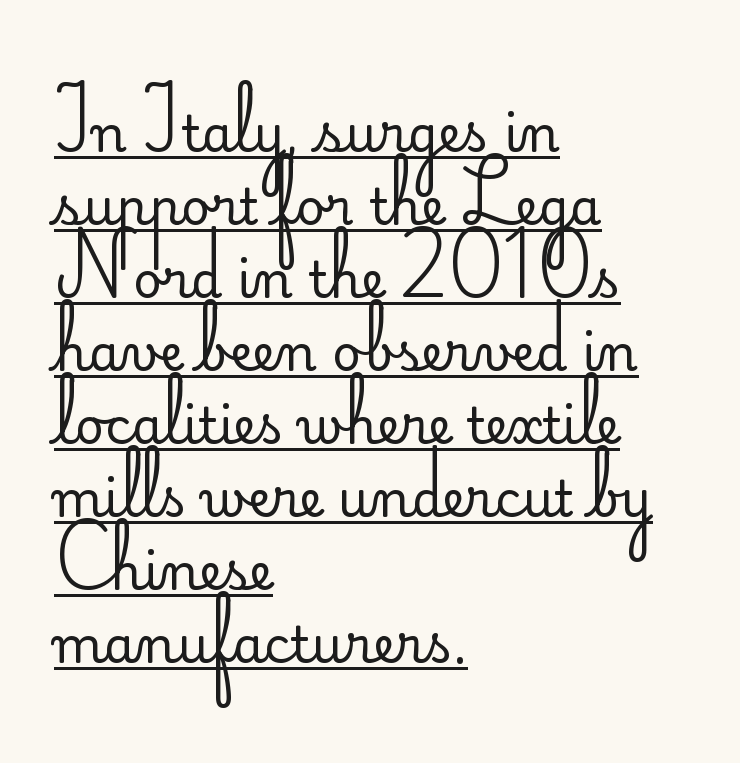
The image shows 50 px regular-weight sans-serif type, upright; set left-aligned, normal line spacing (1.46x), normal letter spacing, underlined; low stroke contrast and a small x-height.
